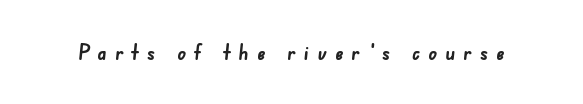
{"bold": "yes", "underline": "no", "letter_spacing": "wide", "letter_spacing_em": 0.39, "glyph_px": 21}
